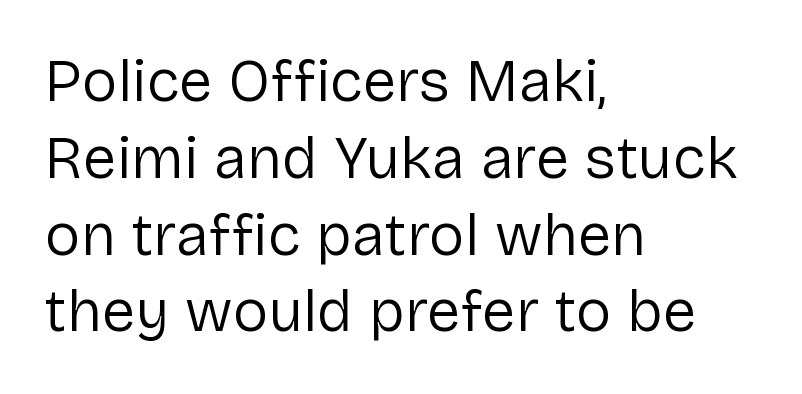
Q: Is the text bold? A: No.
Q: Is the text italic (slanted)? A: No, it is upright.
Q: Is the typeface a serif or a sans-serif typeface? A: Sans-serif.
Q: Is the text underlined? A: No.
Q: How is the paragraph aligned? A: Left-aligned.
Q: Is the spacing between letters normal or unusually wide? A: Normal.
Q: Is the spacing between lines tight, normal or loose? A: Normal.
Q: Width (condensed, normal, or wide)? A: Normal.
Q: Stroke contrast? A: Low.
Q: x-height? A: Medium.
Q: Monospaced? A: No.
